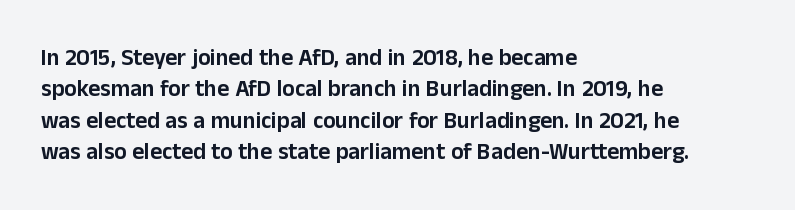
{"italic": "no", "underline": "no", "align": "left", "line_spacing": "normal", "line_spacing_ratio": 1.36, "letter_spacing": "normal", "letter_spacing_em": 0.0, "glyph_px": 23}
